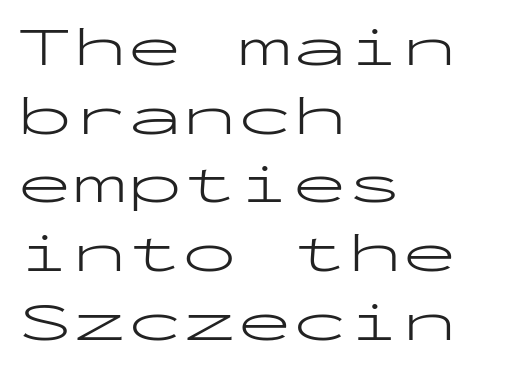
The image shows 55 px light, wide sans-serif type, upright, monospaced; set left-aligned, normal line spacing (1.25x), normal letter spacing, not underlined; low stroke contrast and a medium x-height.
